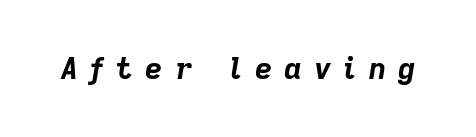
{"italic": "yes", "lean": "right", "slant_degrees": 9, "bold": "yes", "weight": "bold", "width": "normal", "stroke_contrast": "low", "x_height": "medium", "monospaced": "no", "underline": "no", "letter_spacing": "wide", "letter_spacing_em": 0.41, "glyph_px": 30}
